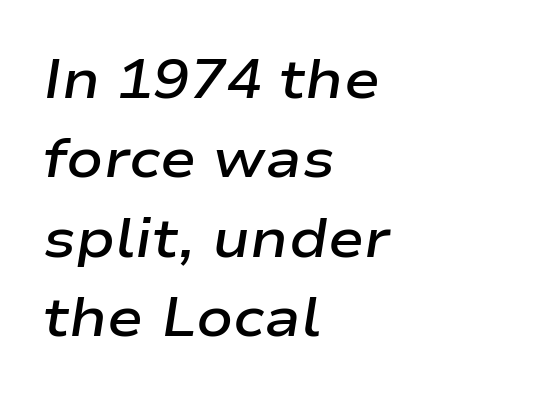
The space beneath each line is pristine and unruled. This is oblique type, the kind used for emphasis or titles. What weight is shown? A semibold, between regular and bold. The rendering keeps characters at their native spacing. Vertical spacing — default.
